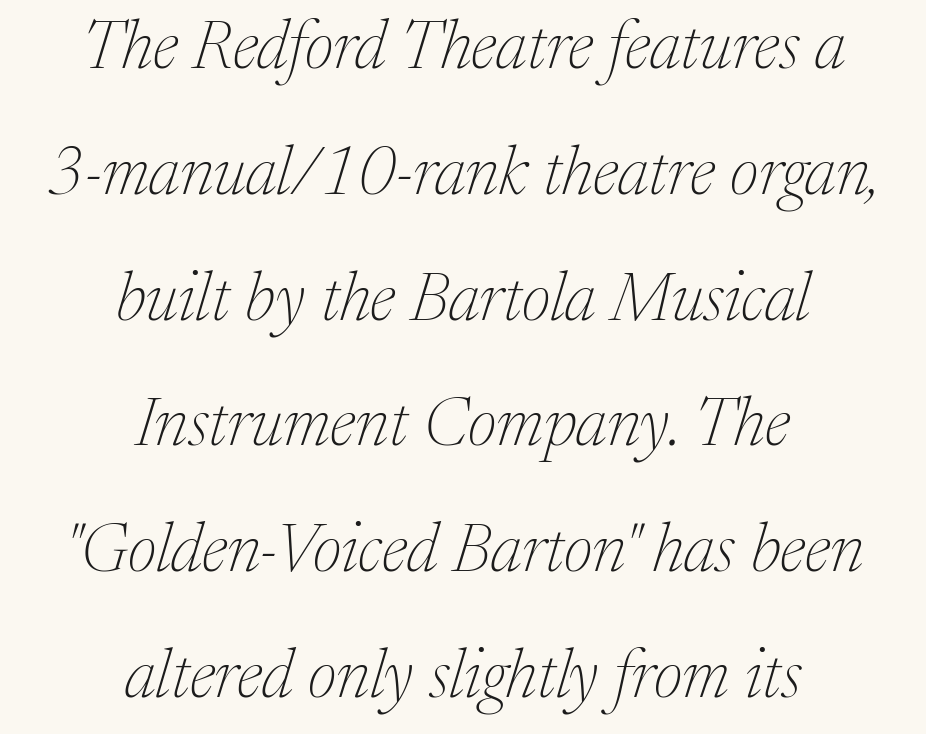
Q: Is the text bold? A: No.
Q: Is the text italic (slanted)? A: Yes, it leans right by about 17 degrees.
Q: Is the typeface a serif or a sans-serif typeface? A: Serif.
Q: Is the text underlined? A: No.
Q: How is the paragraph aligned? A: Centered.
Q: Is the spacing between letters normal or unusually wide? A: Normal.
Q: Width (condensed, normal, or wide)? A: Normal.
Q: Stroke contrast? A: Medium.
Q: x-height? A: Medium.
Q: Monospaced? A: No.
